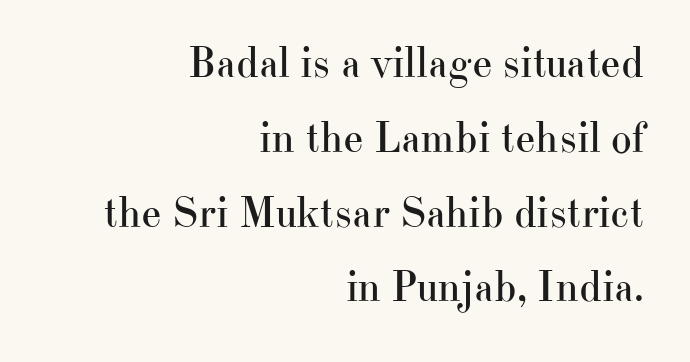
The image shows 44 px regular-weight serif type, upright; set right-aligned, normal line spacing (1.7x), normal letter spacing, not underlined; high stroke contrast and a small x-height.
